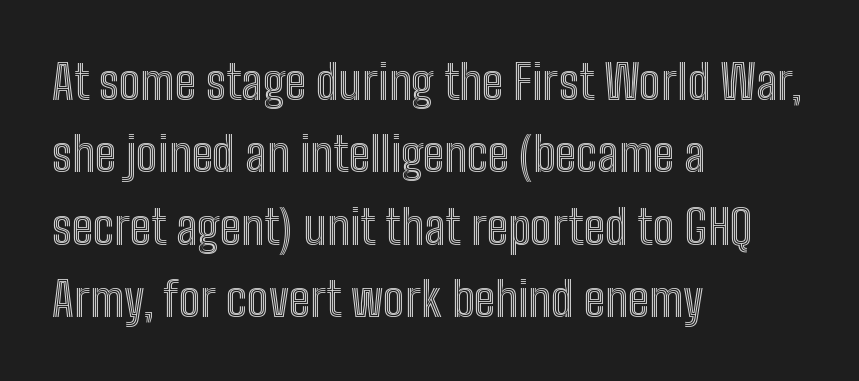
{"italic": "no", "width": "condensed", "x_height": "medium", "monospaced": "no", "underline": "no", "align": "left", "line_spacing": "normal", "line_spacing_ratio": 1.51, "letter_spacing": "normal", "letter_spacing_em": 0.0, "glyph_px": 48}
